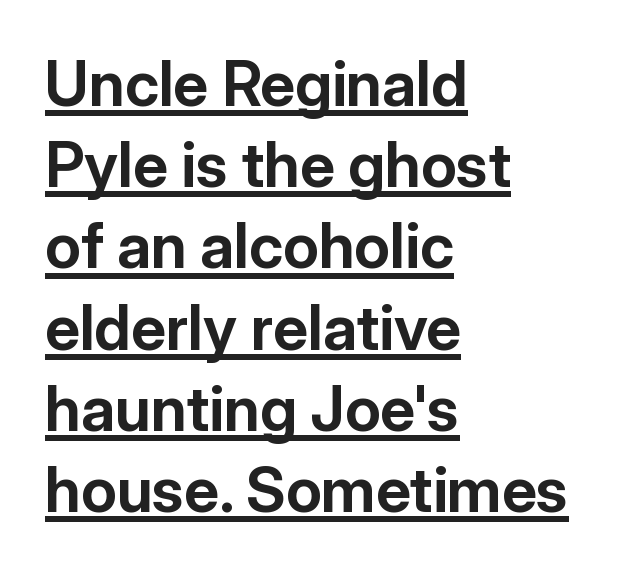
Q: Is the text bold? A: Yes.
Q: Is the text italic (slanted)? A: No, it is upright.
Q: Is the typeface a serif or a sans-serif typeface? A: Sans-serif.
Q: Is the text underlined? A: Yes.
Q: How is the paragraph aligned? A: Left-aligned.
Q: Is the spacing between letters normal or unusually wide? A: Normal.
Q: Is the spacing between lines tight, normal or loose? A: Normal.
Q: Width (condensed, normal, or wide)? A: Normal.
Q: Stroke contrast? A: Low.
Q: x-height? A: Medium.
Q: Monospaced? A: No.
